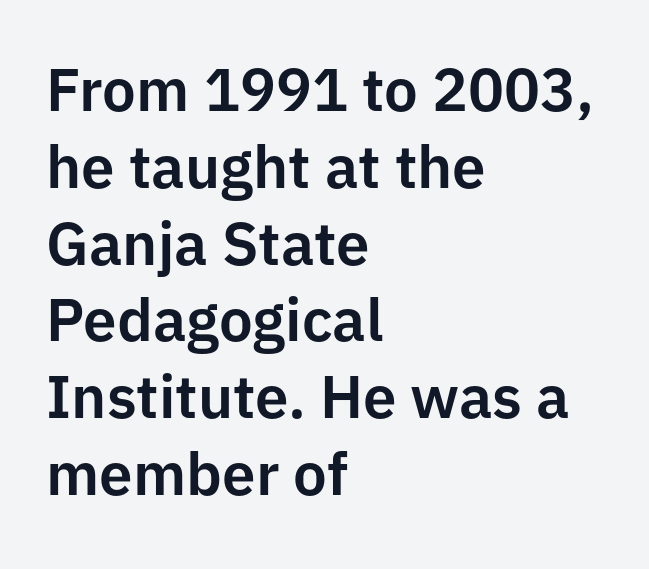
The image shows 60 px sans-serif type, upright; set left-aligned, normal line spacing (1.28x), normal letter spacing, not underlined; low stroke contrast and a medium x-height.
